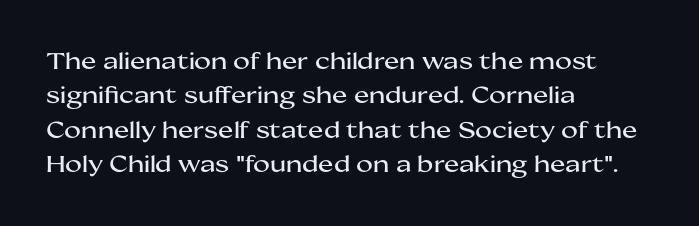
If you drew a ruler down the left edge, every line would touch it. Any mark beneath the type? The region is blank. Vertical spacing — default. It's the straight-up-and-down kind of type.
